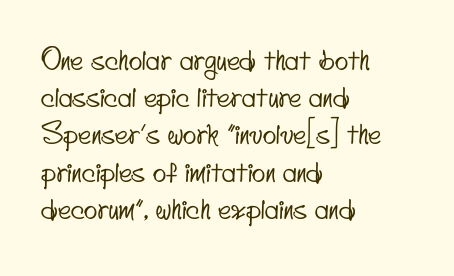
Q: Is the typeface a serif or a sans-serif typeface? A: Sans-serif.
Q: Is the text underlined? A: No.
Q: How is the paragraph aligned? A: Left-aligned.
Q: Is the spacing between letters normal or unusually wide? A: Normal.
Q: Is the spacing between lines tight, normal or loose? A: Normal.
Q: Width (condensed, normal, or wide)? A: Condensed.
Q: Stroke contrast? A: Low.
Q: x-height? A: Small.
Q: Monospaced? A: No.
